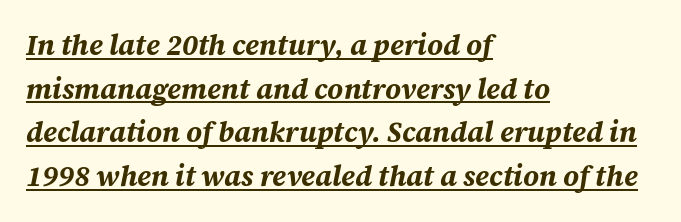
The image shows 28 px bold type, italic (leaning right); set left-aligned, normal line spacing (1.56x), normal letter spacing, underlined; medium stroke contrast and a large x-height.
